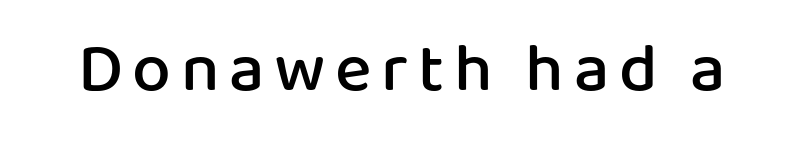
{"serif": "no", "italic": "no", "bold": "semi", "weight": "semibold", "width": "normal", "stroke_contrast": "low", "x_height": "medium", "monospaced": "no", "underline": "no", "glyph_px": 69}
